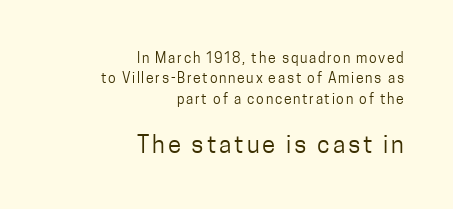
The image shows 24 px text type, upright; set right-aligned, normal line spacing (1.45x), not underlined; the second (bottom) block is 1.71x larger.
